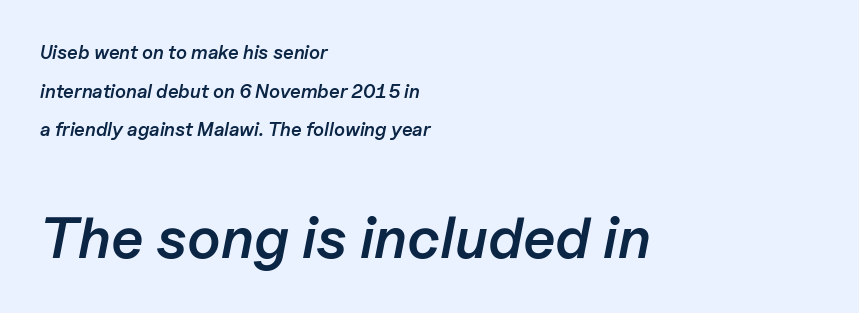
Q: Is the text bold? A: Semi-bold.
Q: Is the text italic (slanted)? A: Yes, it leans right by about 11 degrees.
Q: Is the text underlined? A: No.
Q: How is the paragraph aligned? A: Left-aligned.
Q: Is the spacing between letters normal or unusually wide? A: Normal.
Q: Is the spacing between lines tight, normal or loose? A: Loose.
Q: Which block of text is set in a larger size, the first (top) or the second (bottom)? A: The second (bottom) one.
Q: Width (condensed, normal, or wide)? A: Normal.
Q: Stroke contrast? A: Low.
Q: x-height? A: Medium.
Q: Monospaced? A: No.
